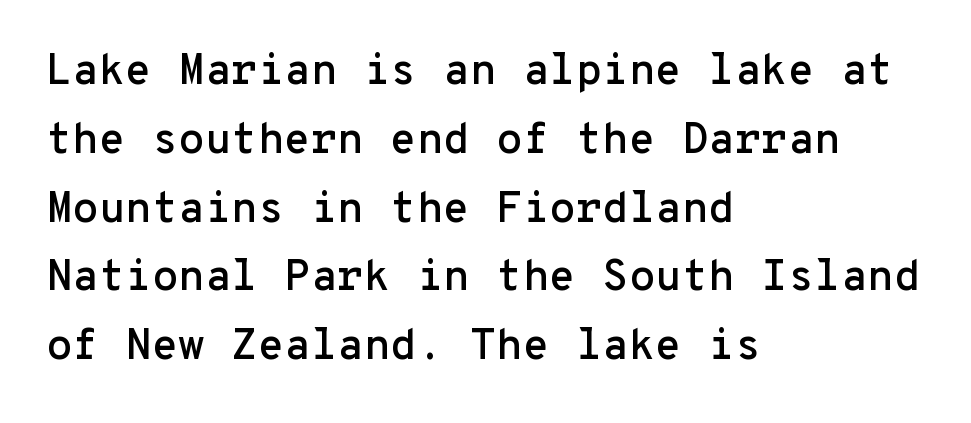
Q: Is the text italic (slanted)? A: No, it is upright.
Q: Is the typeface a serif or a sans-serif typeface? A: Sans-serif.
Q: Is the text underlined? A: No.
Q: How is the paragraph aligned? A: Left-aligned.
Q: Is the spacing between letters normal or unusually wide? A: Normal.
Q: Is the spacing between lines tight, normal or loose? A: Normal.
Q: Width (condensed, normal, or wide)? A: Normal.
Q: Stroke contrast? A: Low.
Q: x-height? A: Medium.
Q: Monospaced? A: Yes.
